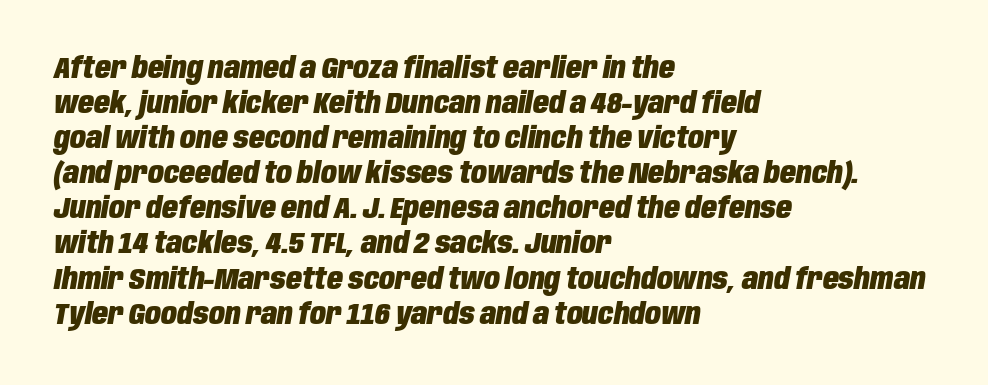
The image shows 29 px heavy, condensed type, italic (leaning right); set left-aligned, line spacing 1.21x, normal letter spacing, not underlined; low stroke contrast and a large x-height.
